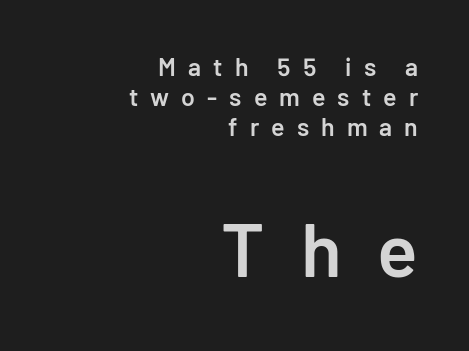
The image shows 75 px semibold sans-serif type, upright; set right-aligned, line spacing 1.21x, unusually wide letter spacing (+0.48 em), not underlined; the second (bottom) block is 3.0x larger; low stroke contrast and a medium x-height.
